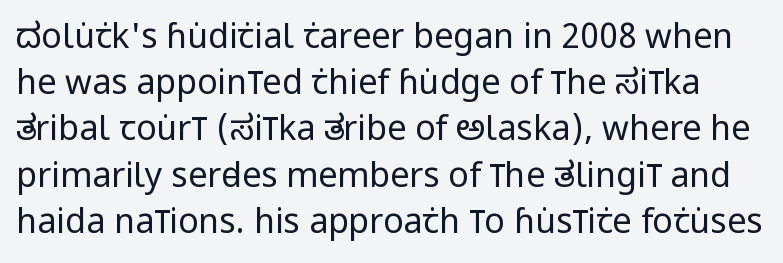
{"serif": "no", "italic": "no", "bold": "no", "weight": "regular", "width": "condensed", "stroke_contrast": "low", "x_height": "large", "monospaced": "no", "underline": "no", "line_spacing": "normal", "line_spacing_ratio": 1.36, "letter_spacing": "normal", "letter_spacing_em": 0.0, "glyph_px": 34}
